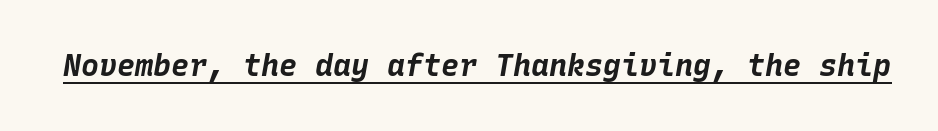
Q: Is the text bold? A: Yes.
Q: Is the text italic (slanted)? A: Yes, it leans right by about 10 degrees.
Q: Is the text underlined? A: Yes.
Q: Is the spacing between letters normal or unusually wide? A: Normal.
Q: Width (condensed, normal, or wide)? A: Normal.
Q: Stroke contrast? A: Low.
Q: x-height? A: Large.
Q: Monospaced? A: Yes.
